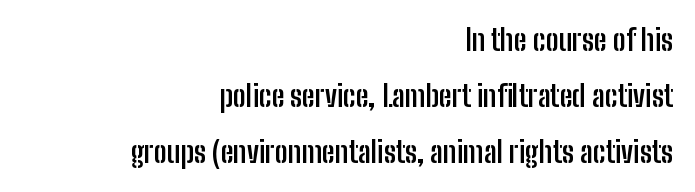
The letterforms sit shoulder to shoulder at normal distance. In terms of posture, this sample is upright. How heavy is the stroke? Heavy — this is a bold. I'd call this a sans setting — the letters go barefoot. These lines are set flush right with a ragged left edge. Each letter keeps its own natural width here, so spacing adapts to shape.
